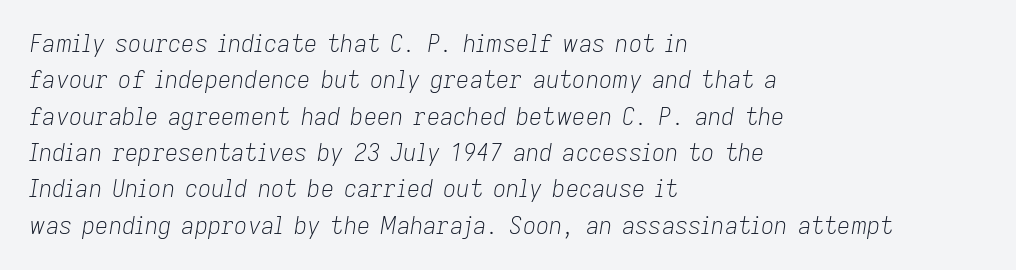
{"italic": "yes", "lean": "right", "slant_degrees": 9, "bold": "no", "underline": "no", "align": "left", "line_spacing": "normal", "line_spacing_ratio": 1.58, "letter_spacing": "normal", "letter_spacing_em": 0.0, "glyph_px": 23}
